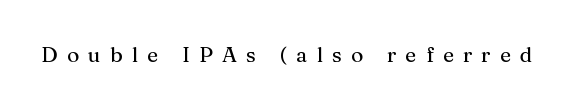
Is there any slant? The stems are plumb. Just letters on the line, the space beneath them empty. The horizontal fit of the characters is loose and conspicuously gappy.
